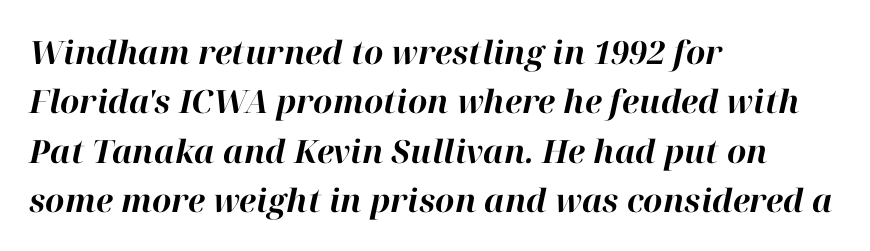
A typesetter would call this leading conventional body-copy spacing. A typesetter would mark this as italic. Looks like regular typesetting: each glyph gets only the width it needs. Students, this is bold: see how much ink each stroke carries. A clean baseline with only descenders dipping below it. Short and long lines alike share a common starting point at left.
